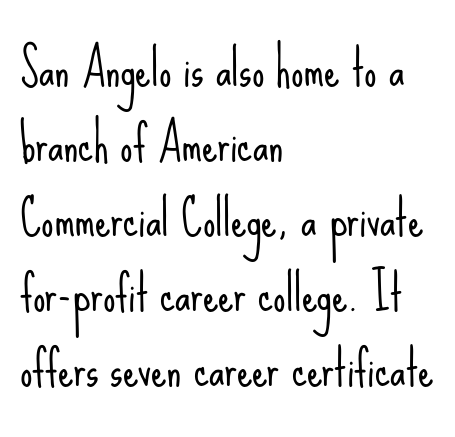
The image shows 49 px light, condensed sans-serif type, upright; set left-aligned, normal line spacing (1.53x), normal letter spacing, not underlined; low stroke contrast and a small x-height.
